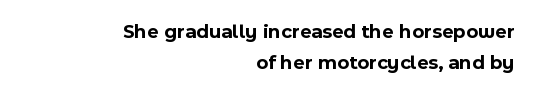
The passage shown stacks its lines at a standard gap. Just letters on the line, the space beneath them empty. The lines are quadded right. If you drew a line through each stem, it would be perfectly vertical.
